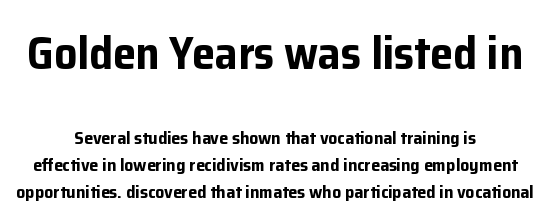
The image shows 46 px bold sans-serif type, upright; set centered, normal line spacing (1.52x), normal letter spacing, not underlined; the first (top) block is 2.56x larger; low stroke contrast and a medium x-height.
